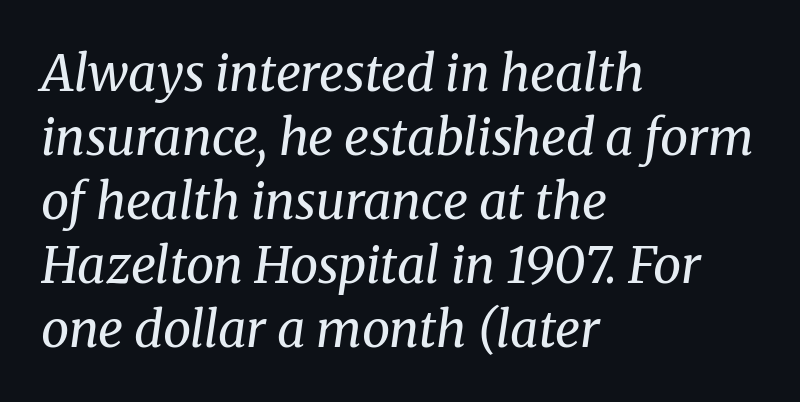
Stems and bowls with no extra thickness — not bold. Italic: yes, the glyphs are oblique. The type family on display is of the serif kind. Honestly, the letter spacing is just normal — you wouldn't notice it.
